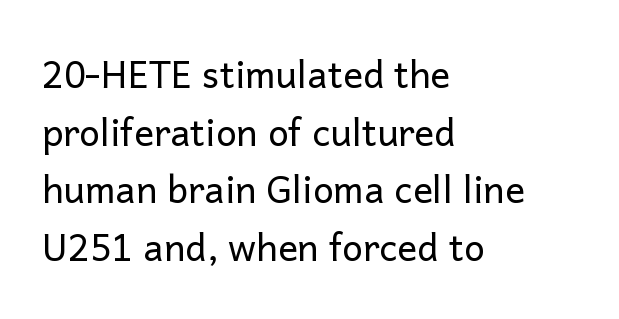
The image shows 37 px regular-weight sans-serif type, upright; set left-aligned, normal line spacing (1.56x), normal letter spacing, not underlined; low stroke contrast and a medium x-height.
